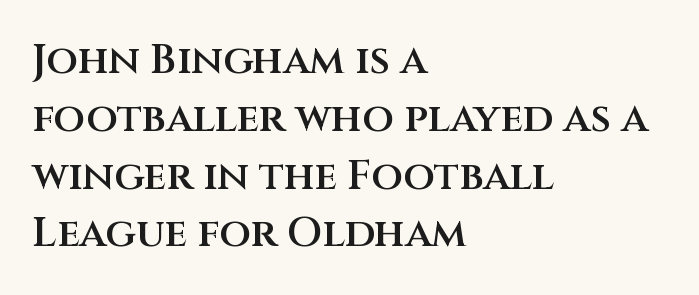
{"serif": "no", "italic": "no", "bold": "semi", "weight": "semibold", "width": "normal", "stroke_contrast": "medium", "x_height": "large", "monospaced": "no", "underline": "no", "align": "left", "line_spacing": "normal", "line_spacing_ratio": 1.41, "letter_spacing": "normal", "letter_spacing_em": 0.0, "glyph_px": 41}
